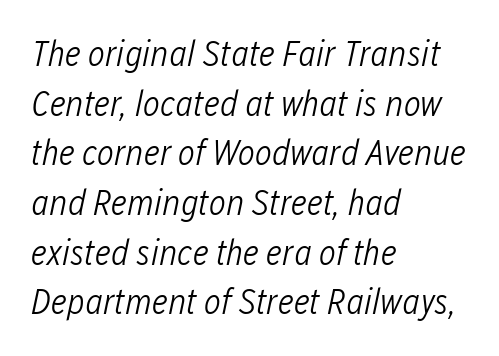
Q: Is the text bold? A: No.
Q: Is the text italic (slanted)? A: Yes, it leans right by about 12 degrees.
Q: Is the text underlined? A: No.
Q: How is the paragraph aligned? A: Left-aligned.
Q: Is the spacing between letters normal or unusually wide? A: Normal.
Q: Is the spacing between lines tight, normal or loose? A: Normal.
Q: Width (condensed, normal, or wide)? A: Condensed.
Q: Stroke contrast? A: Low.
Q: x-height? A: Medium.
Q: Monospaced? A: No.
